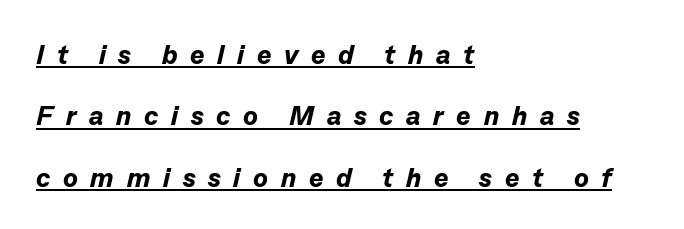
{"italic": "yes", "lean": "right", "slant_degrees": 13, "bold": "yes", "underline": "yes", "align": "left", "line_spacing": "loose", "line_spacing_ratio": 2.27, "letter_spacing": "wide", "letter_spacing_em": 0.47, "glyph_px": 27}
